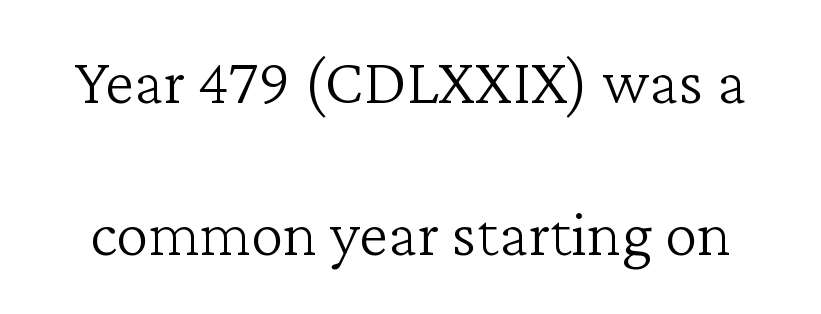
The image shows 66 px light serif type, upright; set loose line spacing (2.31x), normal letter spacing, not underlined; low stroke contrast and a medium x-height.
